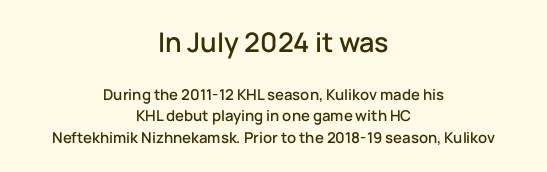
These lines were composed using upright roman letters. Default kerning and tracking; the words read as compact shapes. The block of text has a typical density, with ordinary space between rows. Bigger letters appear in the top chunk; the bottom chunk is reduced.
